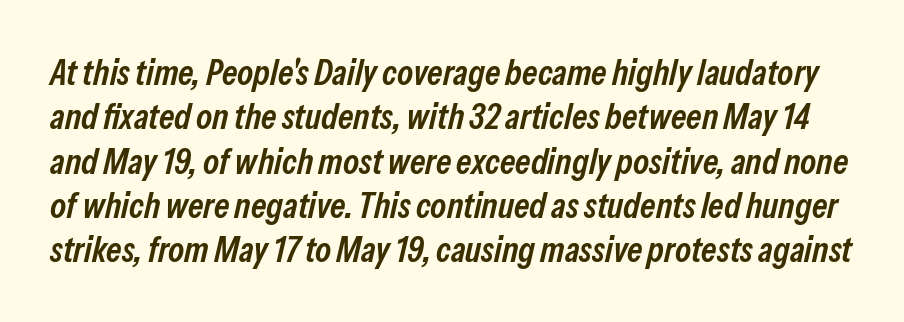
Q: Is the text bold? A: Semi-bold.
Q: Is the text italic (slanted)? A: Yes, it leans right by about 13 degrees.
Q: Is the text underlined? A: No.
Q: Is the spacing between letters normal or unusually wide? A: Normal.
Q: Width (condensed, normal, or wide)? A: Condensed.
Q: Stroke contrast? A: Low.
Q: x-height? A: Medium.
Q: Monospaced? A: No.
